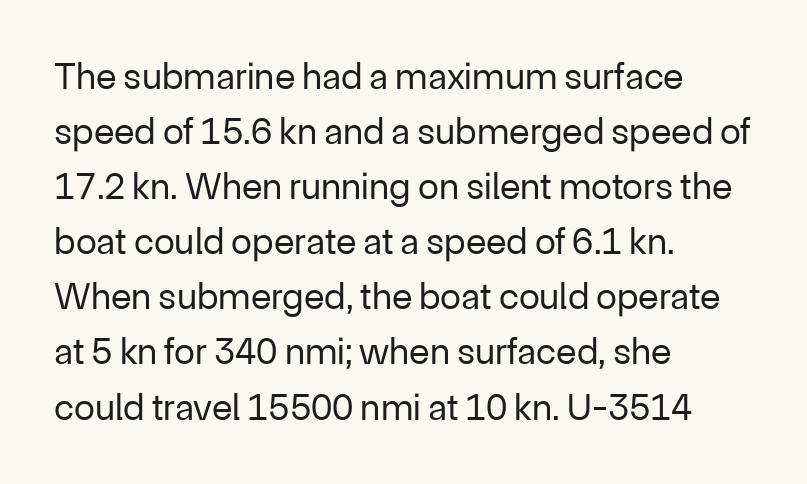
{"serif": "no", "italic": "no", "bold": "no", "weight": "regular", "width": "normal", "stroke_contrast": "low", "x_height": "medium", "monospaced": "no", "underline": "no", "align": "left", "line_spacing": "normal", "line_spacing_ratio": 1.45, "letter_spacing": "normal", "letter_spacing_em": 0.0, "glyph_px": 38}
